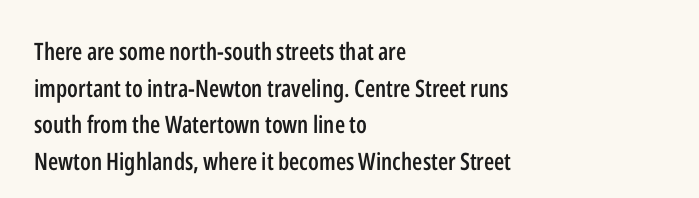
If you drew a line through each stem, it would be perfectly vertical. Each line starts at the same left margin while the right side varies. The string is rendered with underlining switched off. In terms of weight, the rendering is demibold, just under bold.
